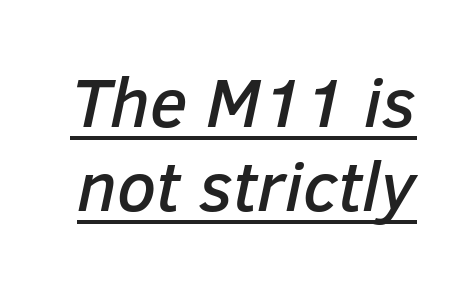
Inter-character spacing is left at the font's built-in metrics. Each letter keeps its own natural width here, so spacing adapts to shape. The lettering is marked with a stroke running underneath it. Notice how the stems are inclined rather than vertical — that's the hallmark of italics.
